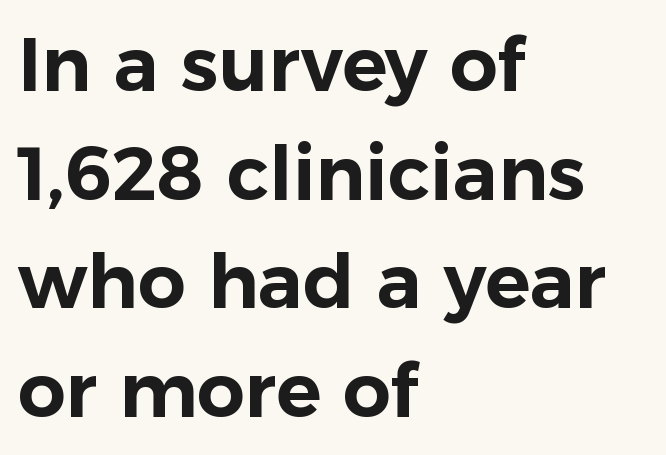
Q: Is the text italic (slanted)? A: No, it is upright.
Q: Is the typeface a serif or a sans-serif typeface? A: Sans-serif.
Q: Is the text underlined? A: No.
Q: How is the paragraph aligned? A: Left-aligned.
Q: Is the spacing between letters normal or unusually wide? A: Normal.
Q: Is the spacing between lines tight, normal or loose? A: Normal.
Q: Width (condensed, normal, or wide)? A: Normal.
Q: Stroke contrast? A: Low.
Q: x-height? A: Medium.
Q: Monospaced? A: No.
